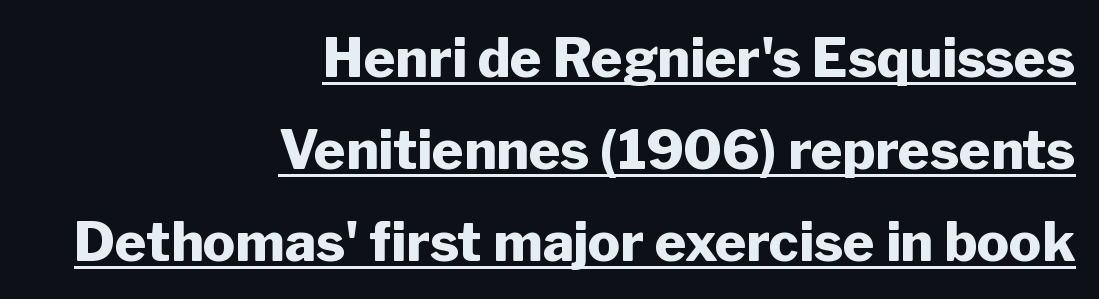
The image shows 54 px heavy sans-serif type, upright; set right-aligned, normal line spacing (1.7x), normal letter spacing, underlined; low stroke contrast and a medium x-height.
